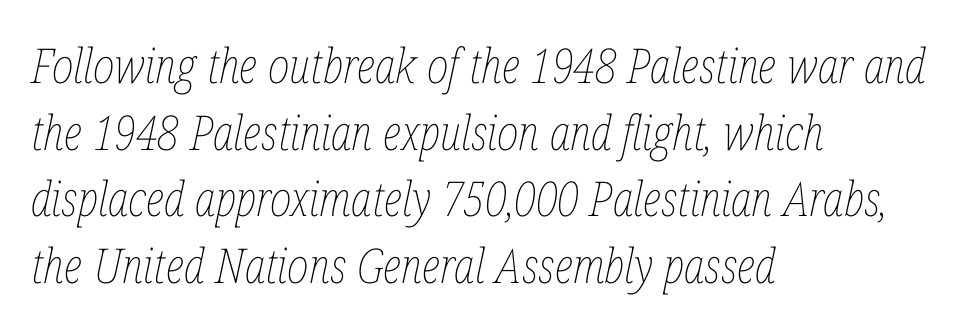
Q: Is the text bold? A: No.
Q: Is the text italic (slanted)? A: Yes, it leans right by about 12 degrees.
Q: Is the text underlined? A: No.
Q: How is the paragraph aligned? A: Left-aligned.
Q: Is the spacing between letters normal or unusually wide? A: Normal.
Q: Is the spacing between lines tight, normal or loose? A: Normal.
Q: Width (condensed, normal, or wide)? A: Condensed.
Q: Stroke contrast? A: Low.
Q: x-height? A: Medium.
Q: Monospaced? A: No.
